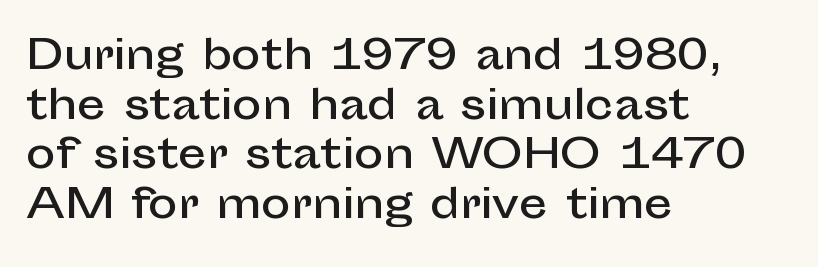
The passage shown is typed in a proportional face where columns would drift. Any mark beneath the type? The region is blank. The lines in this sample share a left origin and differ only in where they stop. Look at the bottom of the vertical strokes: they stop flat, with no serifs. Ascenders rise straight up at ninety degrees.
